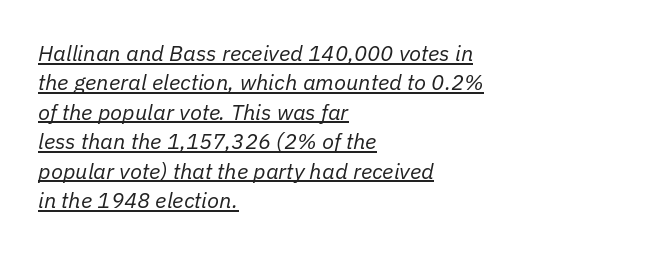
The image shows 22 px text type, italic (leaning right); set left-aligned, normal line spacing (1.34x), normal letter spacing, underlined.
